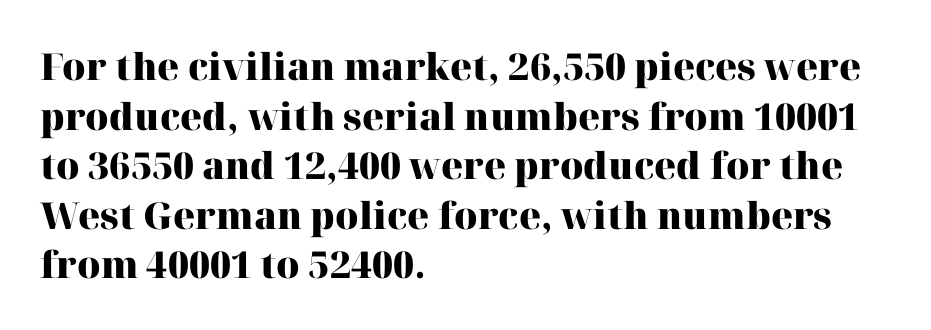
Q: Is the text bold? A: Yes.
Q: Is the text italic (slanted)? A: No, it is upright.
Q: Is the typeface a serif or a sans-serif typeface? A: Serif.
Q: Is the text underlined? A: No.
Q: How is the paragraph aligned? A: Left-aligned.
Q: Is the spacing between letters normal or unusually wide? A: Normal.
Q: Is the spacing between lines tight, normal or loose? A: Normal.
Q: Width (condensed, normal, or wide)? A: Normal.
Q: Stroke contrast? A: High.
Q: x-height? A: Medium.
Q: Monospaced? A: No.
